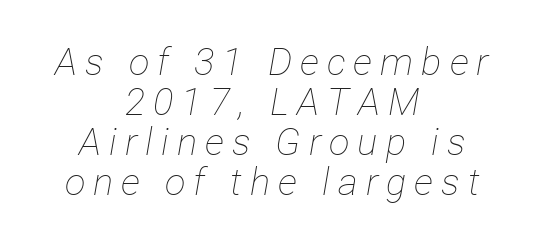
Q: Is the text bold? A: No.
Q: Is the text italic (slanted)? A: Yes, it leans right by about 12 degrees.
Q: Is the text underlined? A: No.
Q: How is the paragraph aligned? A: Centered.
Q: Is the spacing between letters normal or unusually wide? A: Unusually wide.
Q: Is the spacing between lines tight, normal or loose? A: Tight.
Q: Width (condensed, normal, or wide)? A: Condensed.
Q: Stroke contrast? A: Low.
Q: x-height? A: Medium.
Q: Monospaced? A: No.
